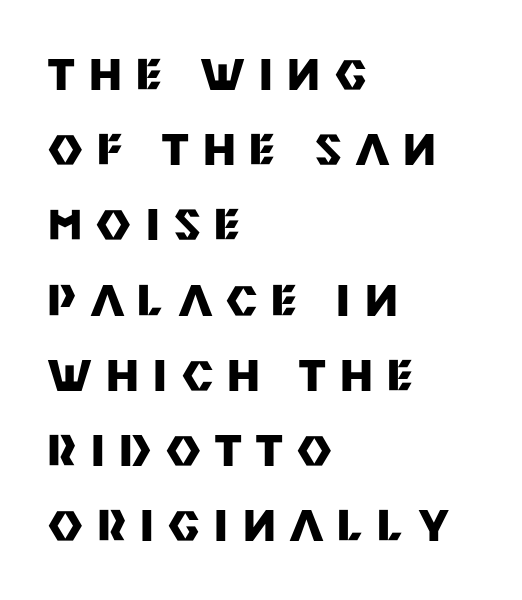
{"serif": "no", "italic": "no", "bold": "yes", "weight": "heavy", "width": "normal", "stroke_contrast": "medium", "x_height": "large", "monospaced": "no", "underline": "no", "align": "left", "line_spacing_ratio": 1.79, "letter_spacing": "wide", "letter_spacing_em": 0.35, "glyph_px": 42}
